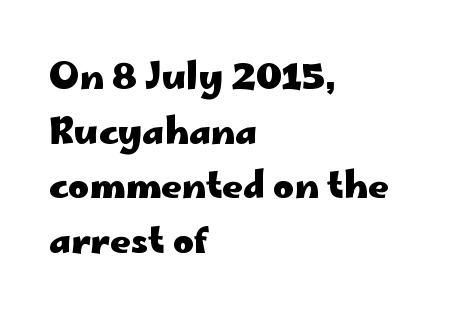
The image shows 36 px heavy, wide sans-serif type, upright; set left-aligned, normal line spacing (1.52x), normal letter spacing, not underlined; low stroke contrast and a small x-height.
